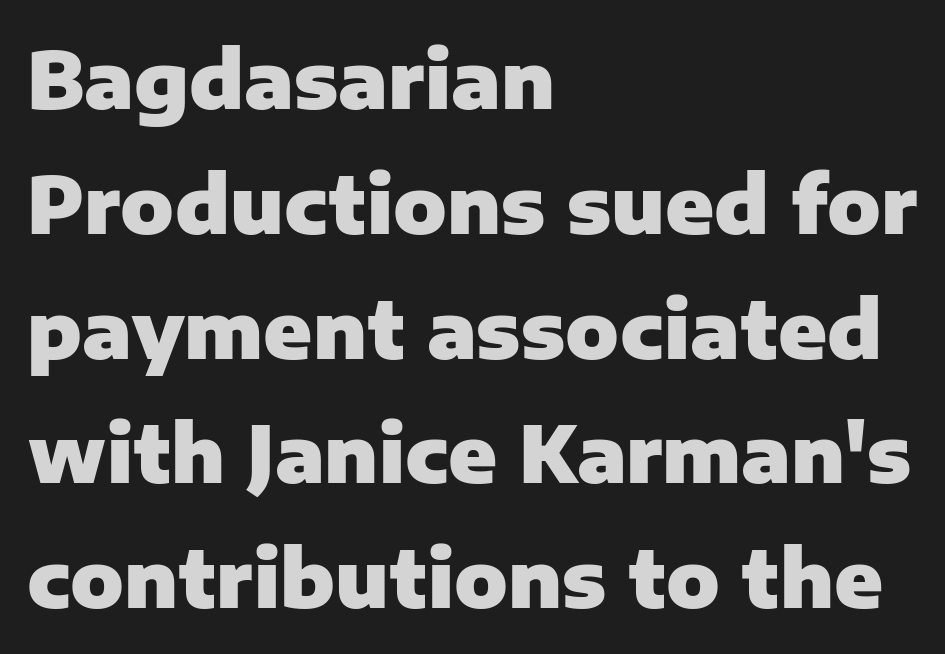
Q: Is the text bold? A: Yes.
Q: Is the text italic (slanted)? A: No, it is upright.
Q: Is the typeface a serif or a sans-serif typeface? A: Sans-serif.
Q: Is the text underlined? A: No.
Q: How is the paragraph aligned? A: Left-aligned.
Q: Is the spacing between letters normal or unusually wide? A: Normal.
Q: Is the spacing between lines tight, normal or loose? A: Normal.
Q: Width (condensed, normal, or wide)? A: Normal.
Q: Stroke contrast? A: Low.
Q: x-height? A: Medium.
Q: Monospaced? A: No.
